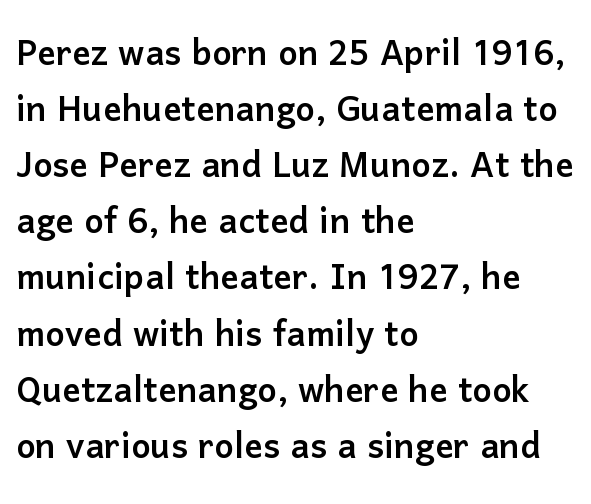
Q: Is the text italic (slanted)? A: No, it is upright.
Q: Is the typeface a serif or a sans-serif typeface? A: Sans-serif.
Q: Is the text underlined? A: No.
Q: How is the paragraph aligned? A: Left-aligned.
Q: Is the spacing between letters normal or unusually wide? A: Normal.
Q: Width (condensed, normal, or wide)? A: Normal.
Q: Stroke contrast? A: Low.
Q: x-height? A: Medium.
Q: Monospaced? A: No.
